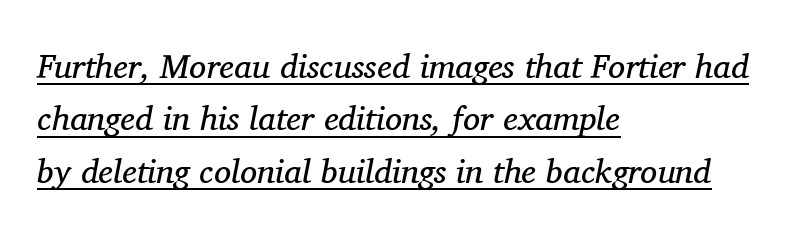
Q: Is the text bold? A: No.
Q: Is the text italic (slanted)? A: Yes, it leans right by about 11 degrees.
Q: Is the typeface a serif or a sans-serif typeface? A: Serif.
Q: Is the text underlined? A: Yes.
Q: How is the paragraph aligned? A: Left-aligned.
Q: Is the spacing between letters normal or unusually wide? A: Normal.
Q: Is the spacing between lines tight, normal or loose? A: Normal.
Q: Width (condensed, normal, or wide)? A: Normal.
Q: Stroke contrast? A: Medium.
Q: x-height? A: Medium.
Q: Monospaced? A: No.
